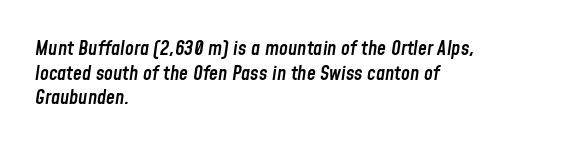
{"italic": "yes", "lean": "right", "slant_degrees": 8, "bold": "semi", "underline": "no", "align": "left", "line_spacing_ratio": 1.23, "letter_spacing": "normal", "letter_spacing_em": 0.0, "glyph_px": 20}
